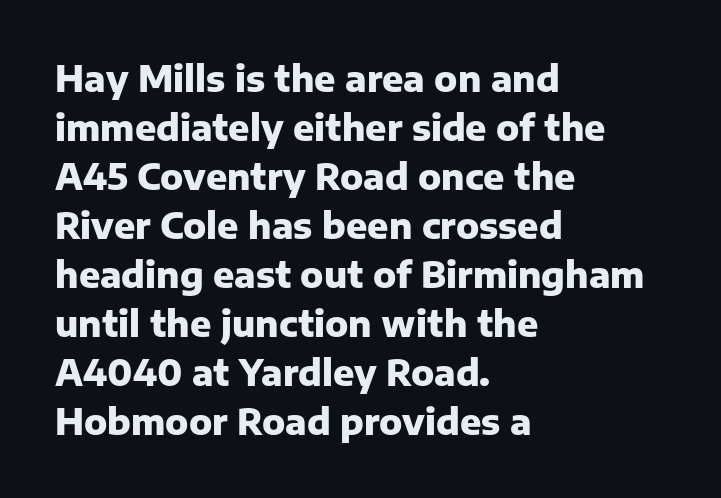
Q: Is the text bold? A: Yes.
Q: Is the text italic (slanted)? A: No, it is upright.
Q: Is the typeface a serif or a sans-serif typeface? A: Sans-serif.
Q: Is the text underlined? A: No.
Q: How is the paragraph aligned? A: Left-aligned.
Q: Is the spacing between letters normal or unusually wide? A: Normal.
Q: Is the spacing between lines tight, normal or loose? A: Normal.
Q: Width (condensed, normal, or wide)? A: Normal.
Q: Stroke contrast? A: Low.
Q: x-height? A: Medium.
Q: Monospaced? A: No.
